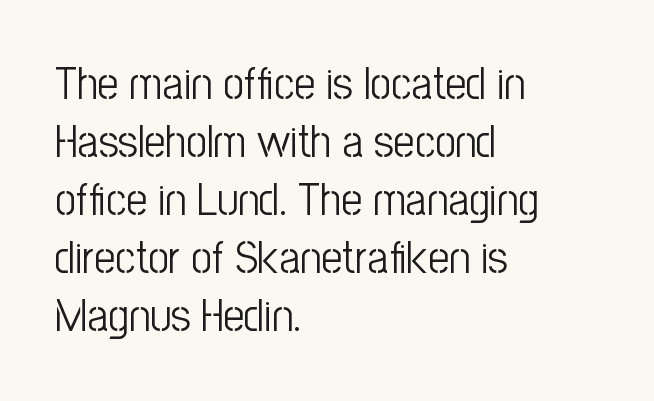
Is there any slant? The stems are plumb. The face looks like a standard text weight, possibly lighter. Is this a fixed-width face? No — the glyphs have proportional, varying widths. This block has exactly the height ordinary leading produces.
